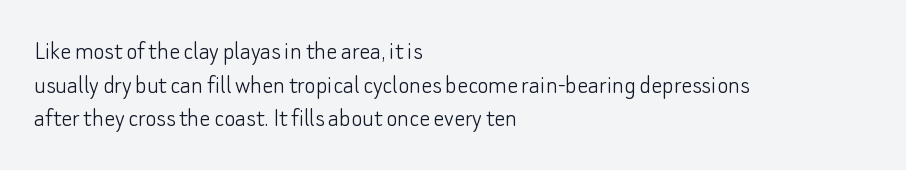
Whoever set this chose a conventional vertical rhythm. Each stroke keeps to a modest, everyday thickness or less. Is there any slant? The stems are plumb. Any mark beneath the type? The region is blank. Horizontal alignment here is leftward, the default for most running prose.
